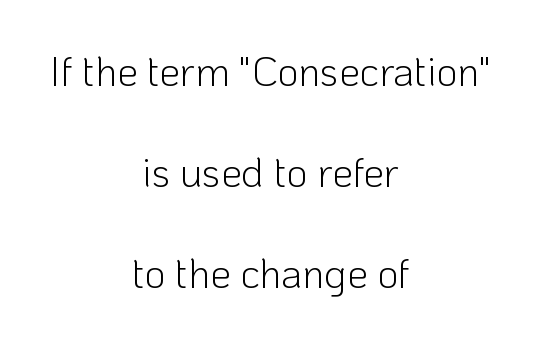
Q: Is the text bold? A: No.
Q: Is the text italic (slanted)? A: No, it is upright.
Q: Is the typeface a serif or a sans-serif typeface? A: Sans-serif.
Q: Is the text underlined? A: No.
Q: How is the paragraph aligned? A: Centered.
Q: Is the spacing between letters normal or unusually wide? A: Normal.
Q: Is the spacing between lines tight, normal or loose? A: Loose.
Q: Width (condensed, normal, or wide)? A: Normal.
Q: Stroke contrast? A: Low.
Q: x-height? A: Medium.
Q: Monospaced? A: No.
